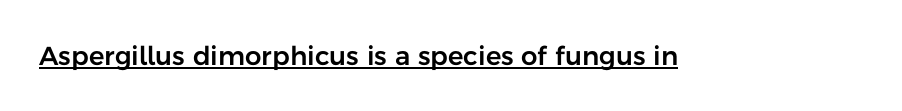
Q: Is the text italic (slanted)? A: No, it is upright.
Q: Is the text underlined? A: Yes.
Q: Is the spacing between letters normal or unusually wide? A: Normal.
